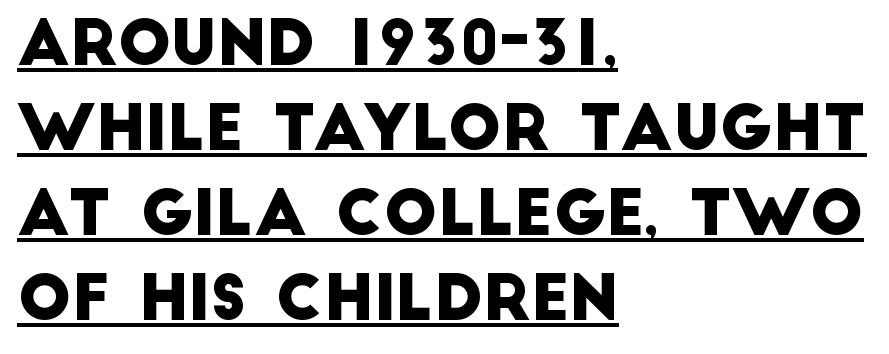
{"serif": "no", "width": "normal", "stroke_contrast": "low", "x_height": "large", "monospaced": "no", "underline": "yes", "align": "left", "line_spacing": "normal", "line_spacing_ratio": 1.35, "letter_spacing": "normal", "letter_spacing_em": 0.0, "glyph_px": 63}
